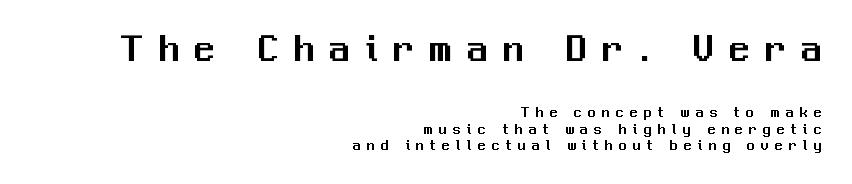
The image shows 41 px sans-serif type, upright; set right-aligned, tight line spacing (1.03x), unusually wide letter spacing (+0.37 em), not underlined; the first (top) block is 2.56x larger; medium stroke contrast and a medium x-height.
